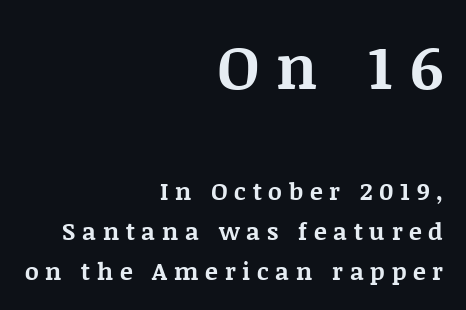
{"serif": "yes", "italic": "no", "bold": "yes", "weight": "bold", "width": "normal", "stroke_contrast": "medium", "x_height": "large", "monospaced": "no", "underline": "no", "align": "right", "line_spacing": "normal", "line_spacing_ratio": 1.67, "letter_spacing": "wide", "letter_spacing_em": 0.28, "larger_block": "first", "size_ratio": 2.54, "glyph_px": 61}
